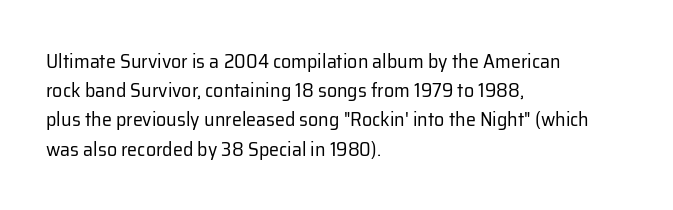
The image shows 20 px text type, upright; set left-aligned, normal line spacing (1.46x), normal letter spacing, not underlined.
